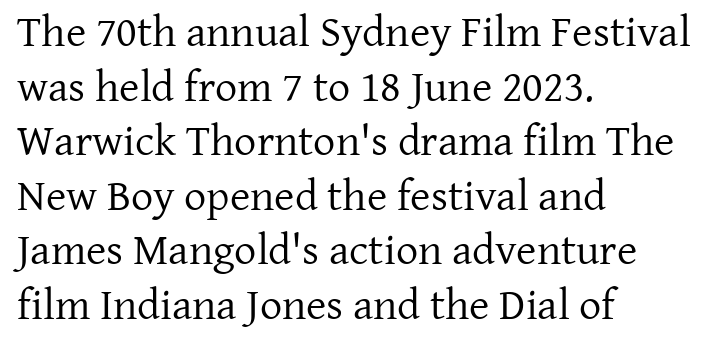
The image shows 44 px regular-weight serif type, upright; set left-aligned, line spacing 1.24x, normal letter spacing, not underlined; low stroke contrast and a medium x-height.
